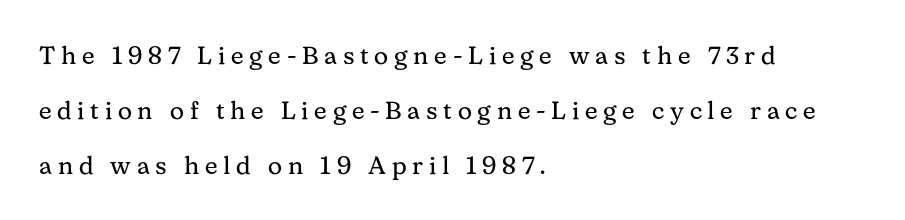
The strip under each line holds only bare page. This block would shrink considerably if given ordinary leading; it's expanded now. Display-style spreading of the glyphs; the letterfit is very open. Compared with a centered layout, this one pins lines to the left instead. Italic: no, the glyphs are upright roman.
